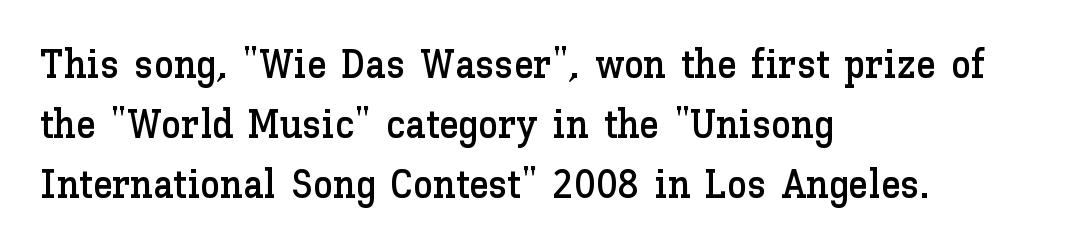
Q: Is the text italic (slanted)? A: No, it is upright.
Q: Is the text underlined? A: No.
Q: How is the paragraph aligned? A: Left-aligned.
Q: Is the spacing between letters normal or unusually wide? A: Normal.
Q: Is the spacing between lines tight, normal or loose? A: Normal.
Q: Width (condensed, normal, or wide)? A: Normal.
Q: Stroke contrast? A: Low.
Q: x-height? A: Medium.
Q: Monospaced? A: No.
